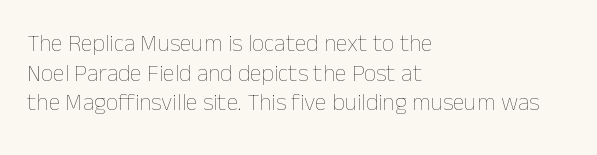
Q: Is the text bold? A: No.
Q: Is the text italic (slanted)? A: No, it is upright.
Q: Is the text underlined? A: No.
Q: How is the paragraph aligned? A: Left-aligned.
Q: Is the spacing between letters normal or unusually wide? A: Normal.
